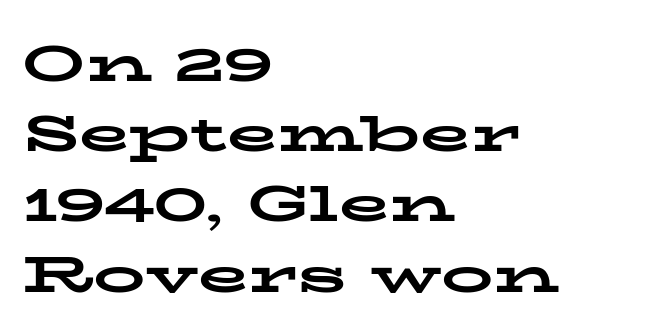
The image shows 52 px bold, wide serif type, upright; set left-aligned, normal line spacing (1.35x), normal letter spacing, not underlined; low stroke contrast and a medium x-height.
